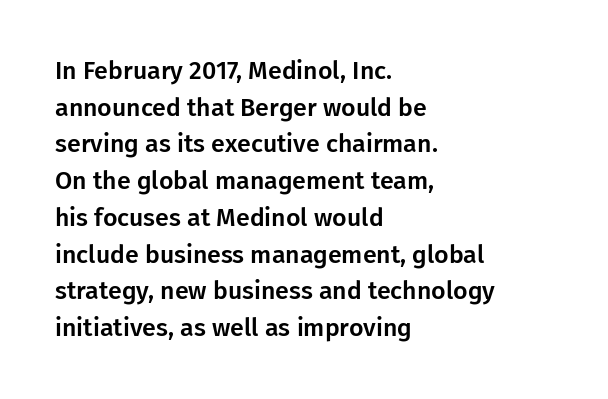
Q: Is the text italic (slanted)? A: No, it is upright.
Q: Is the text underlined? A: No.
Q: How is the paragraph aligned? A: Left-aligned.
Q: Is the spacing between letters normal or unusually wide? A: Normal.
Q: Is the spacing between lines tight, normal or loose? A: Normal.
